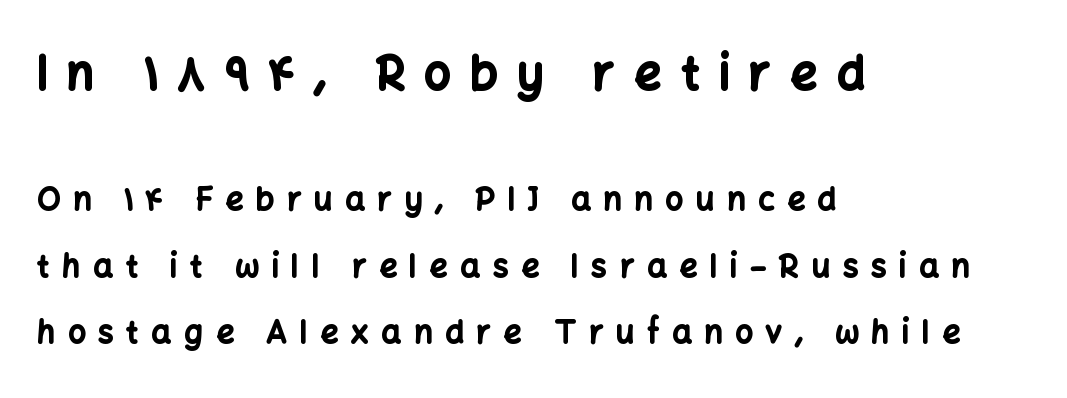
Q: Is the text bold? A: Yes.
Q: Is the text italic (slanted)? A: No, it is upright.
Q: Is the typeface a serif or a sans-serif typeface? A: Sans-serif.
Q: Is the text underlined? A: No.
Q: How is the paragraph aligned? A: Left-aligned.
Q: Is the spacing between letters normal or unusually wide? A: Unusually wide.
Q: Is the spacing between lines tight, normal or loose? A: Loose.
Q: Which block of text is set in a larger size, the first (top) or the second (bottom)? A: The first (top) one.
Q: Width (condensed, normal, or wide)? A: Normal.
Q: Stroke contrast? A: Low.
Q: x-height? A: Medium.
Q: Monospaced? A: No.
